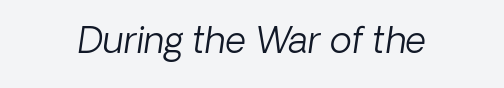
The image shows 36 px light sans-serif type; set normal letter spacing, not underlined; low stroke contrast and a medium x-height.
